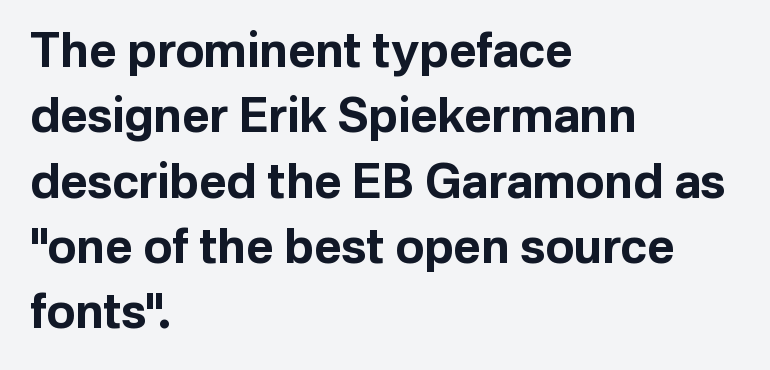
Each glyph is drawn with heavy, bold strokes. Normally led — the rows are evenly, conventionally spaced. Short and long lines alike share a common starting point at left. The foot of each line stays bare and open. These lines are composed in type without serifs. This sample uses an upright cut, with every glyph sitting square on the baseline.
